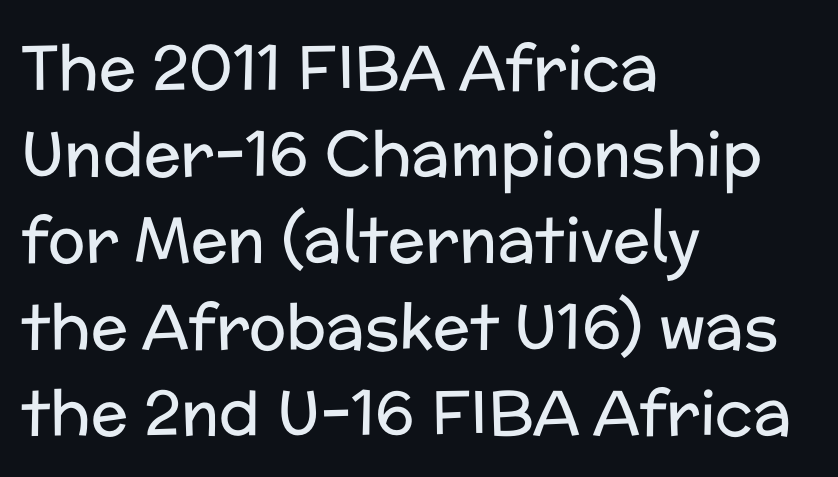
Successive baselines arrive at the customary interval. Tall strokes in this sample are plumb rather than angled. Observe the ordinary spacing: letters are neighbours, not strangers. I'd call this a sans setting — the letters go barefoot. Character widths vary here, with narrow letters taking less room than wide ones. Typeset ragged right — the left edge is the straight one.
